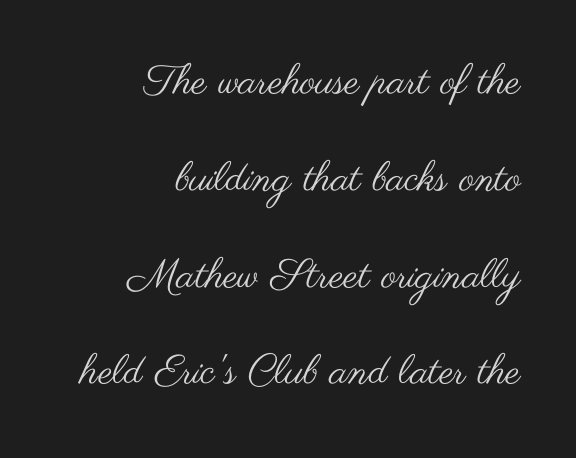
The image shows 41 px regular-weight, wide sans-serif type; set right-aligned, loose line spacing (2.36x), normal letter spacing, not underlined; medium stroke contrast and a small x-height.
